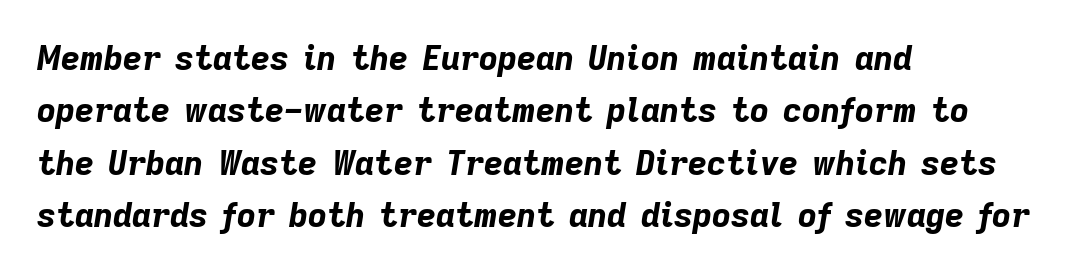
{"italic": "yes", "lean": "right", "slant_degrees": 9, "bold": "yes", "weight": "bold", "width": "normal", "stroke_contrast": "low", "x_height": "medium", "monospaced": "no", "underline": "no", "align": "left", "line_spacing": "normal", "line_spacing_ratio": 1.59, "letter_spacing": "normal", "letter_spacing_em": 0.0, "glyph_px": 33}
